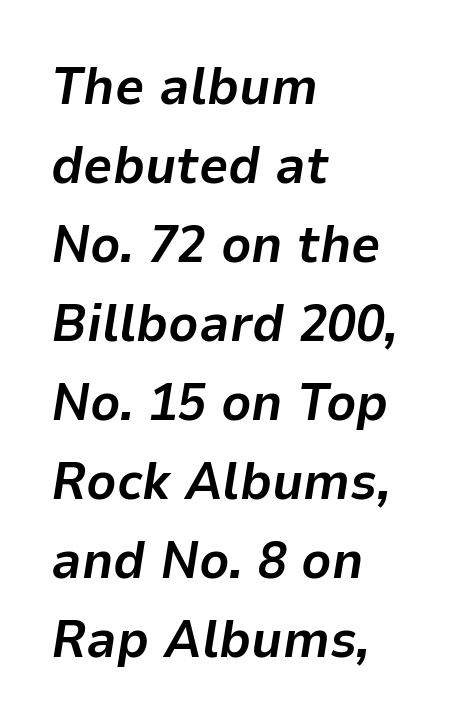
The image shows 52 px bold type, italic (leaning right); set left-aligned, normal line spacing (1.52x), normal letter spacing, not underlined; low stroke contrast and a medium x-height.
